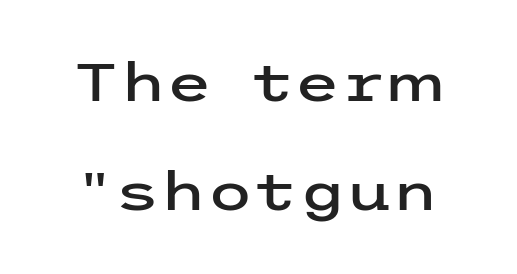
Q: Is the text italic (slanted)? A: No, it is upright.
Q: Is the typeface a serif or a sans-serif typeface? A: Sans-serif.
Q: Is the text underlined? A: No.
Q: Is the spacing between letters normal or unusually wide? A: Normal.
Q: Is the spacing between lines tight, normal or loose? A: Loose.
Q: Width (condensed, normal, or wide)? A: Wide.
Q: Stroke contrast? A: Low.
Q: x-height? A: Medium.
